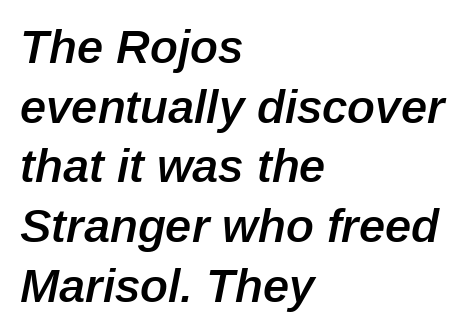
The image shows 47 px semibold type, italic (leaning right); set left-aligned, normal line spacing (1.27x), normal letter spacing, not underlined; low stroke contrast and a medium x-height.
